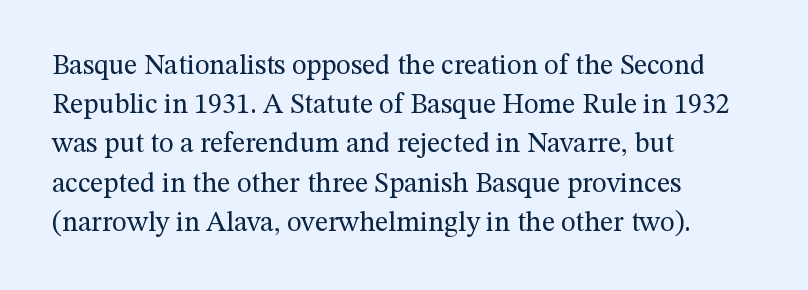
Q: Is the text bold? A: No.
Q: Is the text italic (slanted)? A: No, it is upright.
Q: Is the typeface a serif or a sans-serif typeface? A: Serif.
Q: Is the text underlined? A: No.
Q: How is the paragraph aligned? A: Left-aligned.
Q: Is the spacing between letters normal or unusually wide? A: Normal.
Q: Is the spacing between lines tight, normal or loose? A: Normal.
Q: Width (condensed, normal, or wide)? A: Normal.
Q: Stroke contrast? A: Medium.
Q: x-height? A: Medium.
Q: Monospaced? A: No.
